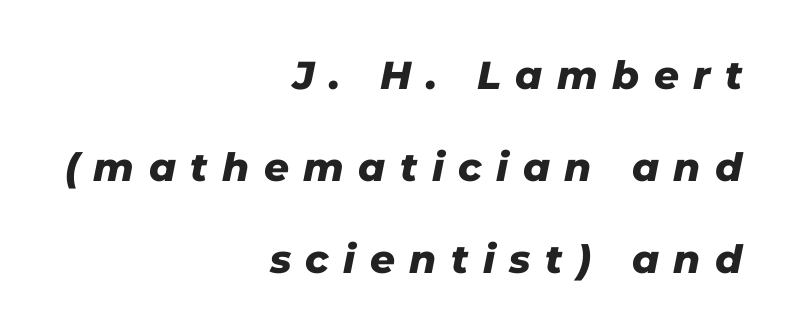
{"italic": "yes", "lean": "right", "slant_degrees": 11, "bold": "yes", "weight": "heavy", "width": "normal", "stroke_contrast": "low", "x_height": "medium", "monospaced": "no", "underline": "no", "align": "right", "line_spacing": "loose", "line_spacing_ratio": 2.36, "letter_spacing": "wide", "letter_spacing_em": 0.37, "glyph_px": 39}
